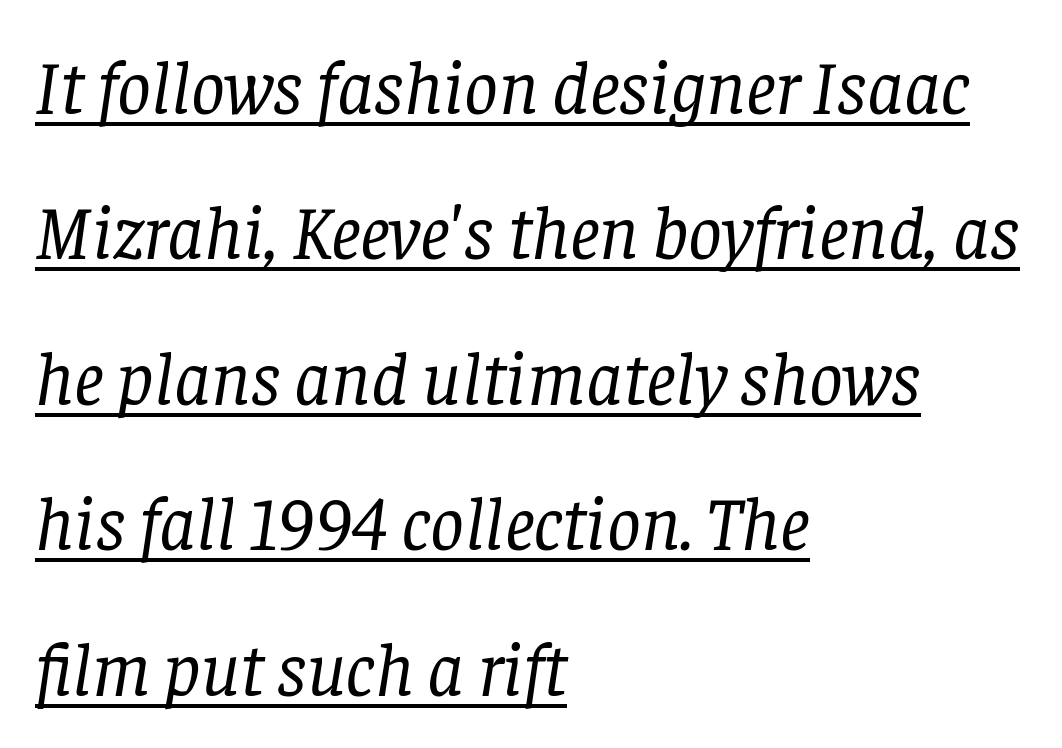
This rendering employs a face with finishing strokes, i.e., a serif. In terms of posture, this sample is oblique. Bold? No — there's no thickening of the strokes. Spacing between characters is what you'd get straight out of the box.
